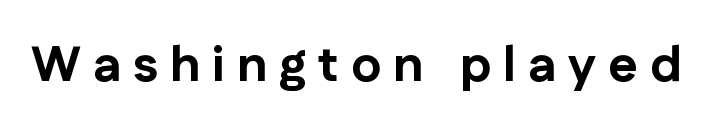
The image shows 50 px bold sans-serif type, upright; set unusually wide letter spacing (+0.24 em), not underlined; low stroke contrast and a medium x-height.
